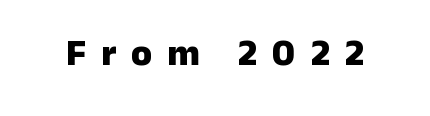
The image shows 38 px heavy sans-serif type, upright; set unusually wide letter spacing (+0.39 em), not underlined; low stroke contrast and a medium x-height.
